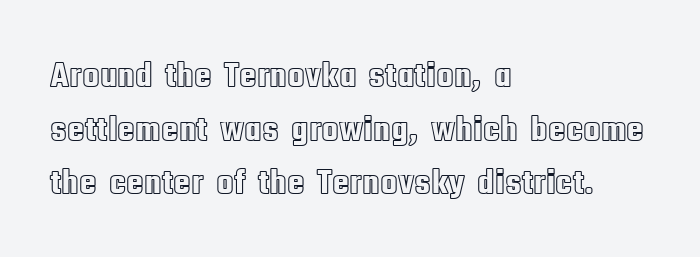
The image shows 36 px condensed type, upright; set left-aligned, normal line spacing (1.49x), normal letter spacing, not underlined; a large x-height.
